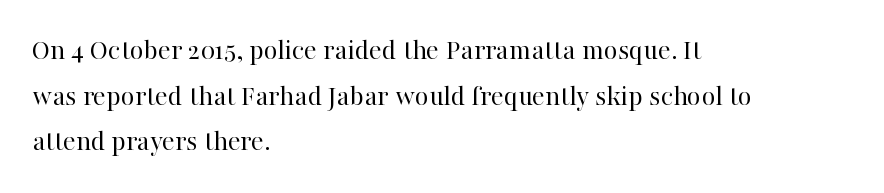
Weight: regular or lighter. Inter-character spacing is left at the font's built-in metrics. Note the varied advance widths — an 'i' is clearly narrower than an 'm'. Honestly, there is no underline to notice here at all.
